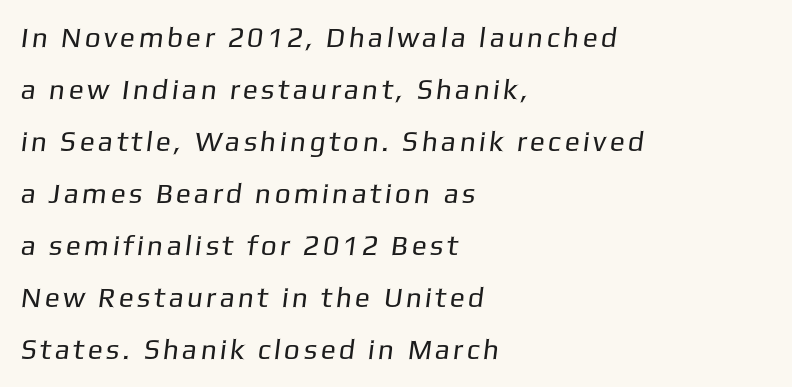
Q: Is the text bold? A: No.
Q: Is the typeface a serif or a sans-serif typeface? A: Sans-serif.
Q: Is the text underlined? A: No.
Q: How is the paragraph aligned? A: Left-aligned.
Q: Width (condensed, normal, or wide)? A: Normal.
Q: Stroke contrast? A: Low.
Q: x-height? A: Medium.
Q: Monospaced? A: No.
